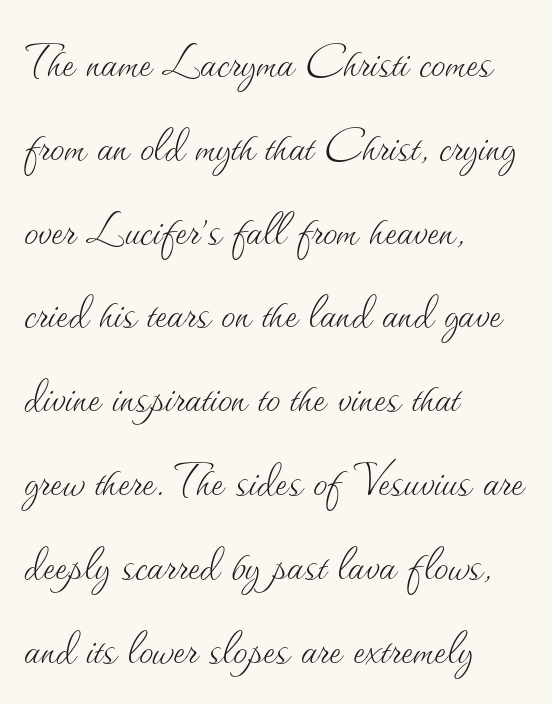
{"bold": "no", "weight": "thin", "width": "normal", "stroke_contrast": "medium", "x_height": "small", "monospaced": "no", "underline": "no", "align": "left", "line_spacing": "normal", "line_spacing_ratio": 1.47, "letter_spacing": "normal", "letter_spacing_em": 0.0, "glyph_px": 57}
